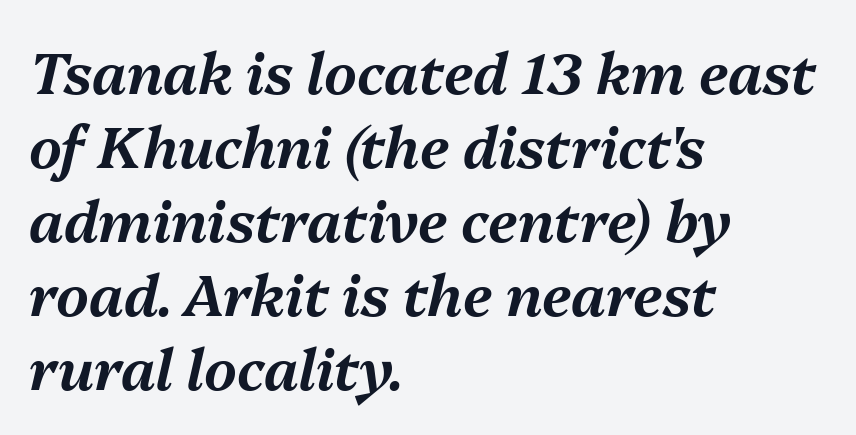
Q: Is the text italic (slanted)? A: Yes, it leans right by about 13 degrees.
Q: Is the text underlined? A: No.
Q: How is the paragraph aligned? A: Left-aligned.
Q: Is the spacing between letters normal or unusually wide? A: Normal.
Q: Is the spacing between lines tight, normal or loose? A: Normal.
Q: Width (condensed, normal, or wide)? A: Normal.
Q: Stroke contrast? A: Medium.
Q: x-height? A: Medium.
Q: Monospaced? A: No.
